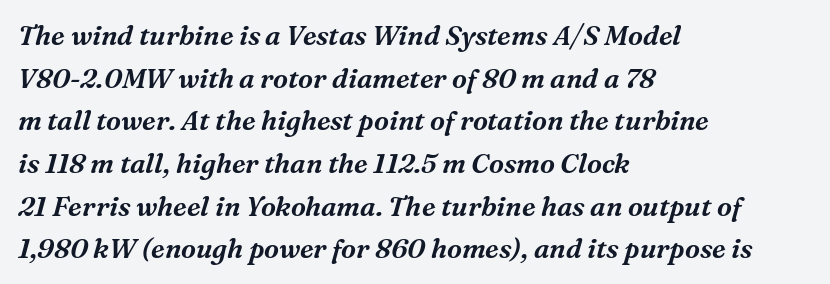
{"italic": "yes", "lean": "right", "slant_degrees": 16, "underline": "no", "align": "left", "line_spacing": "normal", "line_spacing_ratio": 1.58, "letter_spacing": "normal", "letter_spacing_em": 0.0, "glyph_px": 27}
